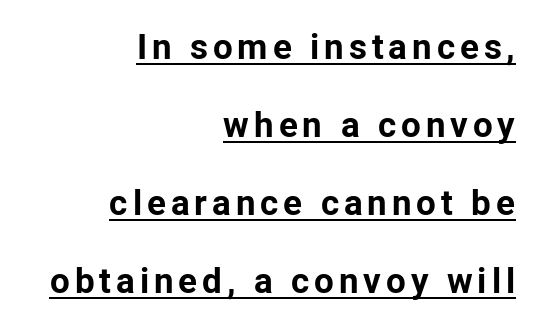
A sans-serif font was chosen for this passage. Which margin do the lines hug? The right one — the left edge is uneven. Character widths vary here, with narrow letters taking less room than wide ones. The glyphs have the mass of a bold cut.
